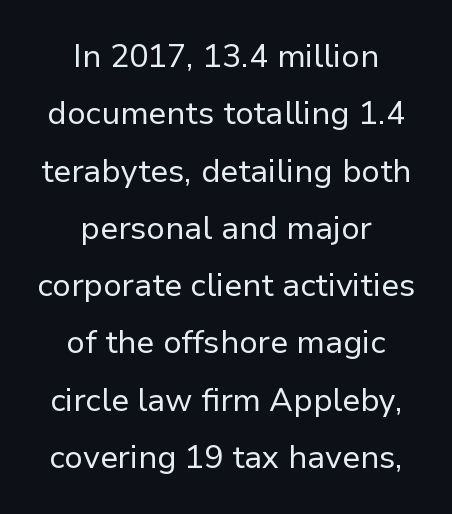
{"serif": "no", "italic": "no", "bold": "no", "weight": "regular", "width": "normal", "stroke_contrast": "low", "x_height": "medium", "monospaced": "no", "underline": "no", "align": "center", "line_spacing_ratio": 1.79, "letter_spacing": "normal", "letter_spacing_em": 0.0, "glyph_px": 32}
